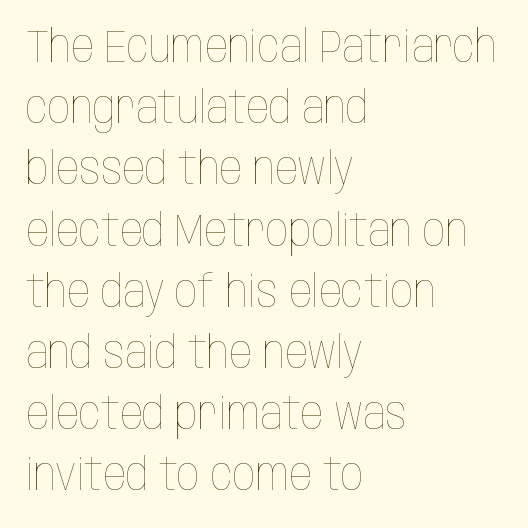
The passage shown is typed in a proportional face where columns would drift. Posture: upright roman. Reading down the column, the eye jumps a familiar distance to each next line. Line beginnings align vertically; line endings do not. Rule under the text: the space is simply empty.
